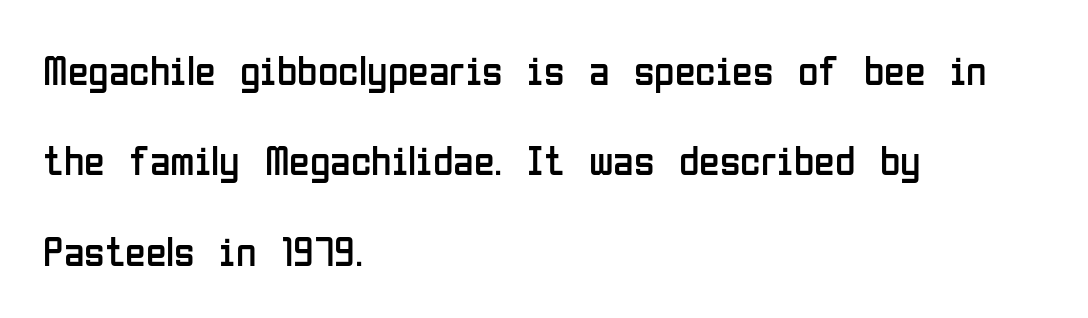
{"serif": "no", "italic": "no", "bold": "no", "weight": "regular", "width": "condensed", "stroke_contrast": "low", "x_height": "medium", "monospaced": "no", "underline": "no", "align": "left", "line_spacing": "loose", "line_spacing_ratio": 2.15, "letter_spacing": "normal", "letter_spacing_em": 0.0, "glyph_px": 42}
